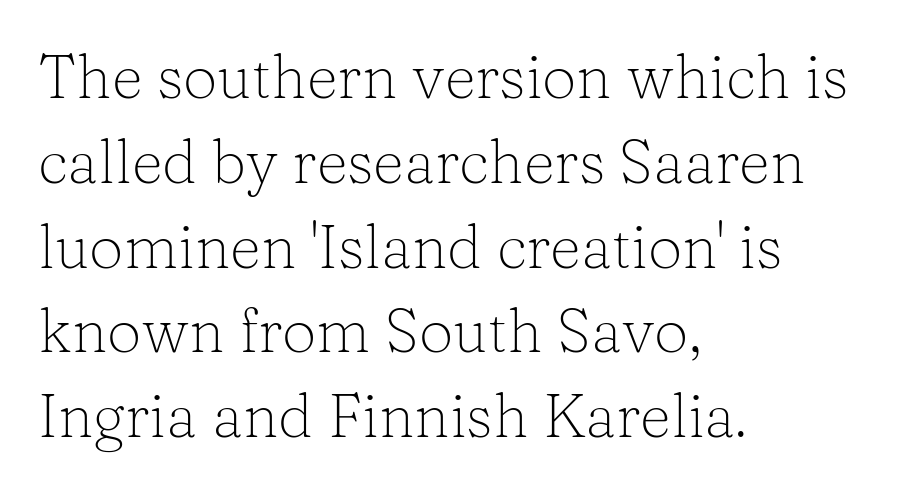
{"serif": "yes", "italic": "no", "bold": "no", "weight": "light", "width": "normal", "stroke_contrast": "low", "x_height": "medium", "monospaced": "no", "underline": "no", "align": "left", "line_spacing": "normal", "line_spacing_ratio": 1.39, "letter_spacing": "normal", "letter_spacing_em": 0.0, "glyph_px": 61}
